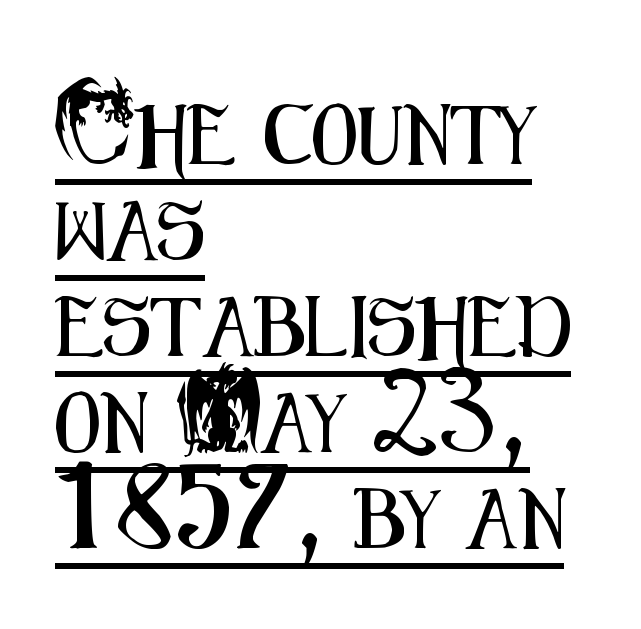
{"serif": "no", "italic": "no", "width": "condensed", "stroke_contrast": "medium", "x_height": "small", "monospaced": "no", "underline": "yes", "align": "left", "line_spacing": "normal", "line_spacing_ratio": 1.6, "letter_spacing": "normal", "letter_spacing_em": 0.0, "glyph_px": 60}
